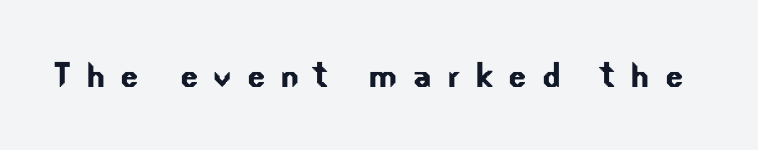
{"serif": "no", "width": "normal", "stroke_contrast": "low", "x_height": "small", "monospaced": "no", "underline": "no", "letter_spacing": "wide", "letter_spacing_em": 0.35, "glyph_px": 43}
